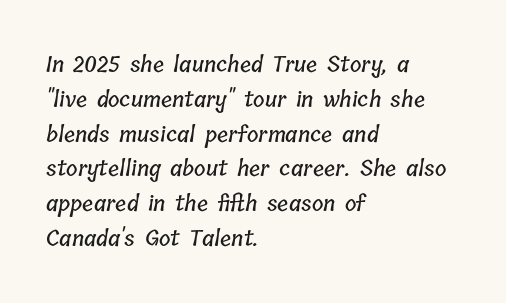
Q: Is the text underlined? A: No.
Q: How is the paragraph aligned? A: Left-aligned.
Q: Is the spacing between letters normal or unusually wide? A: Normal.
Q: Is the spacing between lines tight, normal or loose? A: Normal.
